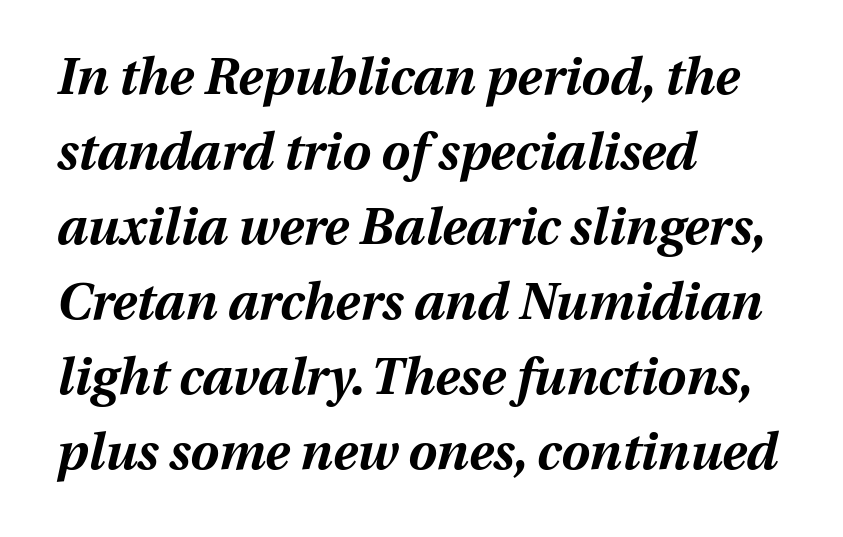
This block has exactly the height ordinary leading produces. Each letter keeps its own natural width here, so spacing adapts to shape. The face used here has a pronounced slope to its letters. The specimen omits any rule beneath the text block's lines. These lines stack with their left ends in a neat column. How are the letters spaced? Ordinarily, with no added tracking.
